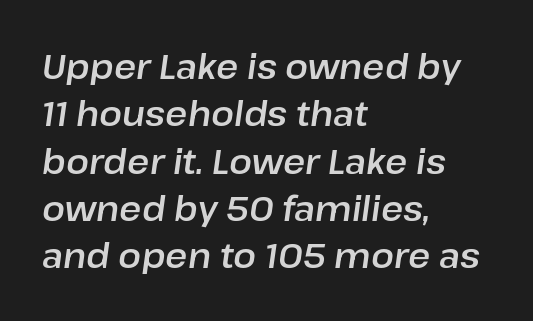
The image shows 34 px text type, italic (leaning right); set left-aligned, normal line spacing (1.39x), normal letter spacing, not underlined; low stroke contrast and a medium x-height.
